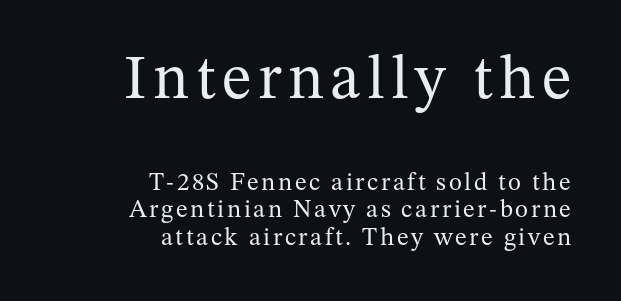
The image shows 63 px regular-weight serif type, upright; set right-aligned, tight line spacing (1.1x), not underlined; the first (top) block is 2.52x larger; medium stroke contrast and a medium x-height.
